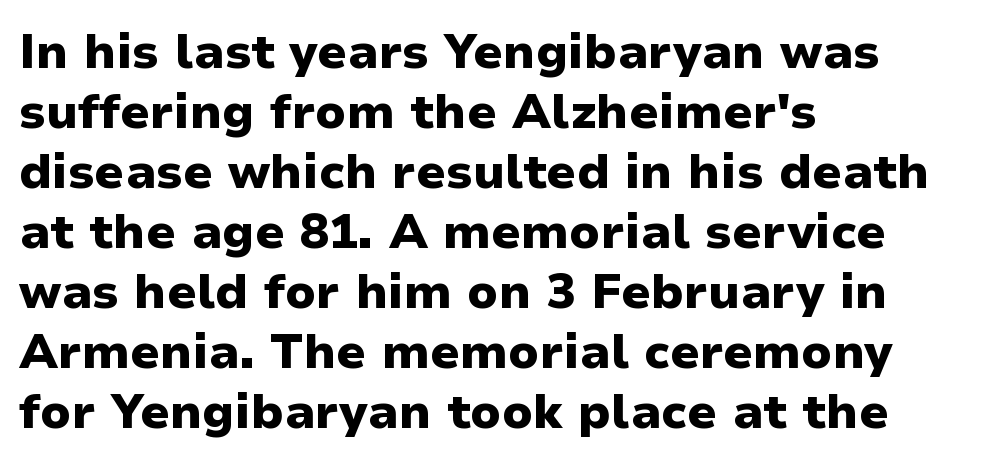
Varying glyph widths throughout — classic text-font behaviour. The setting favours the left margin, as ordinary paragraphs usually do. The specimen omits any rule beneath the text block's lines. Serif or sans? Sans — the stroke terminals are bare. Does the lettering tilt? It doesn't — this is upright. What's the leading like? Ordinary, nothing unusual.
